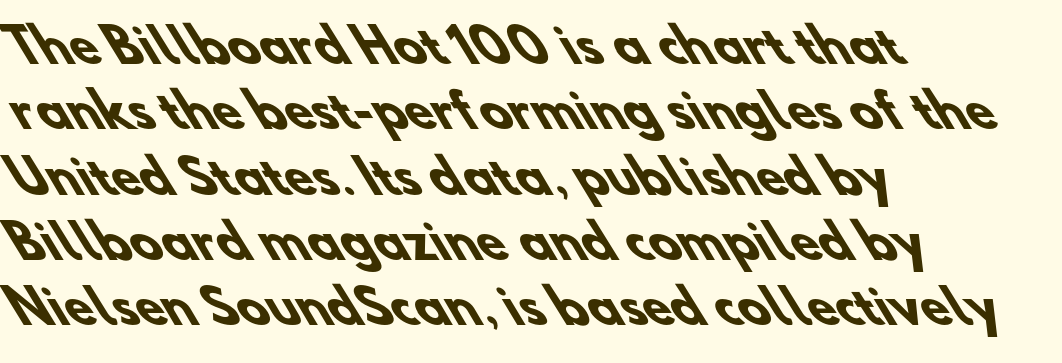
The image shows 46 px heavy sans-serif type; set left-aligned, normal line spacing (1.42x), normal letter spacing, not underlined; low stroke contrast and a small x-height.
